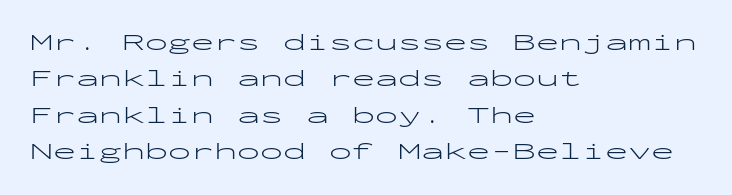
Compared with typical paragraphs, the rows here are spaced about the same. The letterforms sit at book weight or below. Ascenders rise straight up at ninety degrees. The lines are quadded left. Check the space under the baseline: it is left empty. Tracking value appears to be zero — textbook default spacing.
